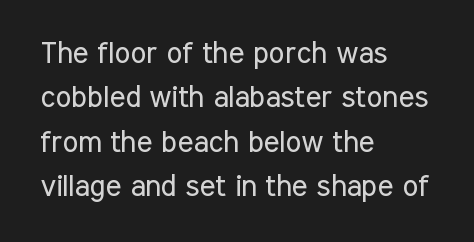
The image shows 30 px regular-weight, condensed sans-serif type, upright; set left-aligned, normal line spacing (1.48x), normal letter spacing, not underlined; low stroke contrast and a medium x-height.
